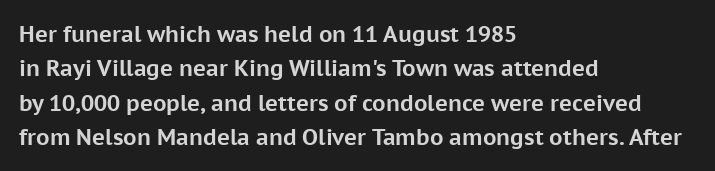
The image shows 22 px bold type, upright; set left-aligned, normal line spacing (1.56x), normal letter spacing, not underlined.
